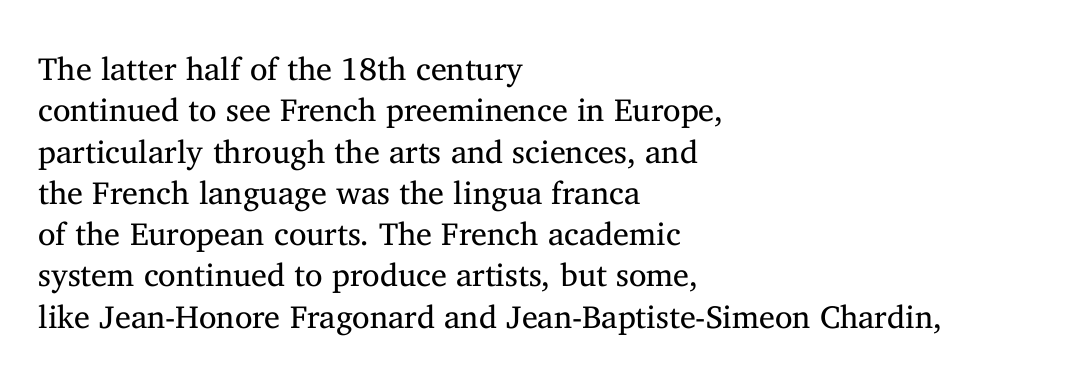
The image shows 32 px regular-weight serif type, upright; set left-aligned, normal line spacing (1.29x), normal letter spacing, not underlined; medium stroke contrast and a medium x-height.
